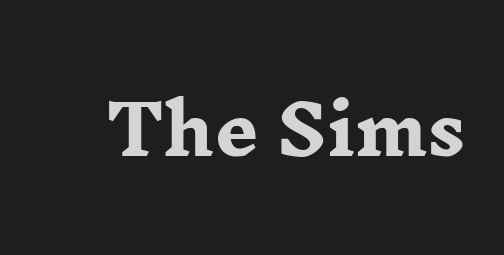
The image shows 69 px heavy, wide serif type, upright; set normal letter spacing, not underlined; low stroke contrast and a medium x-height.
